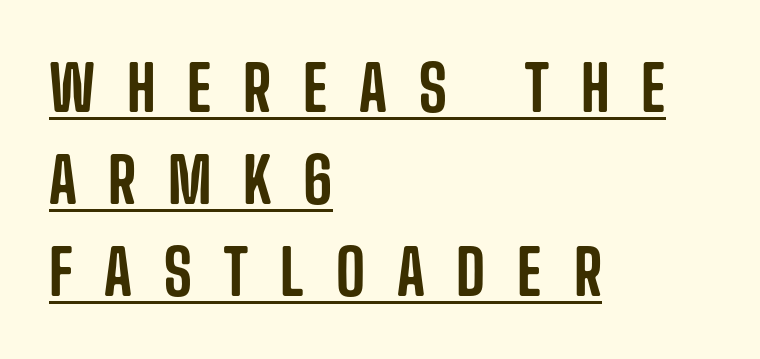
{"serif": "no", "italic": "no", "width": "condensed", "stroke_contrast": "low", "x_height": "large", "monospaced": "no", "underline": "yes", "align": "left", "line_spacing": "normal", "line_spacing_ratio": 1.46, "letter_spacing": "wide", "letter_spacing_em": 0.5, "glyph_px": 63}
